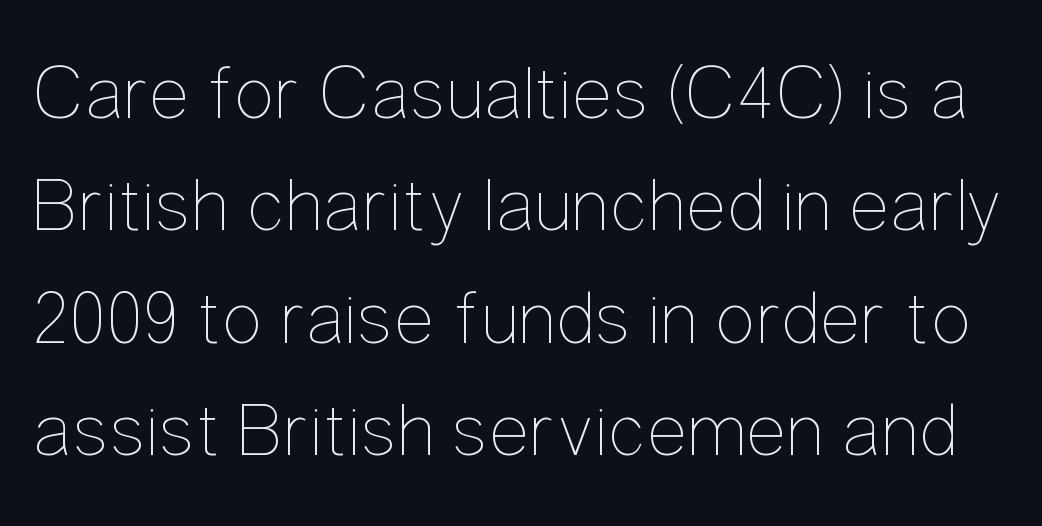
Vertical strokes here are truly vertical. Here the designer chose a conventional face with non-uniform glyph widths. The type is set solid horizontally, with unmodified tracking. The weight would be labelled regular, book, light, or lighter still. Vertically, the passage feels balanced, rows spaced as you'd expect. The glyphs are unaccompanied by any horizontal stroke below them.
